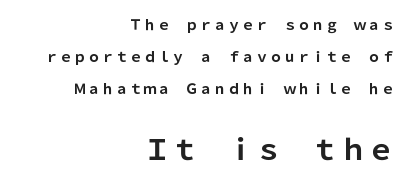
{"serif": "no", "italic": "no", "bold": "yes", "weight": "bold", "width": "normal", "stroke_contrast": "low", "x_height": "medium", "monospaced": "no", "underline": "no", "align": "right", "line_spacing": "loose", "line_spacing_ratio": 2.27, "letter_spacing": "normal", "letter_spacing_em": 0.0, "larger_block": "second", "size_ratio": 2.0, "glyph_px": 28}
